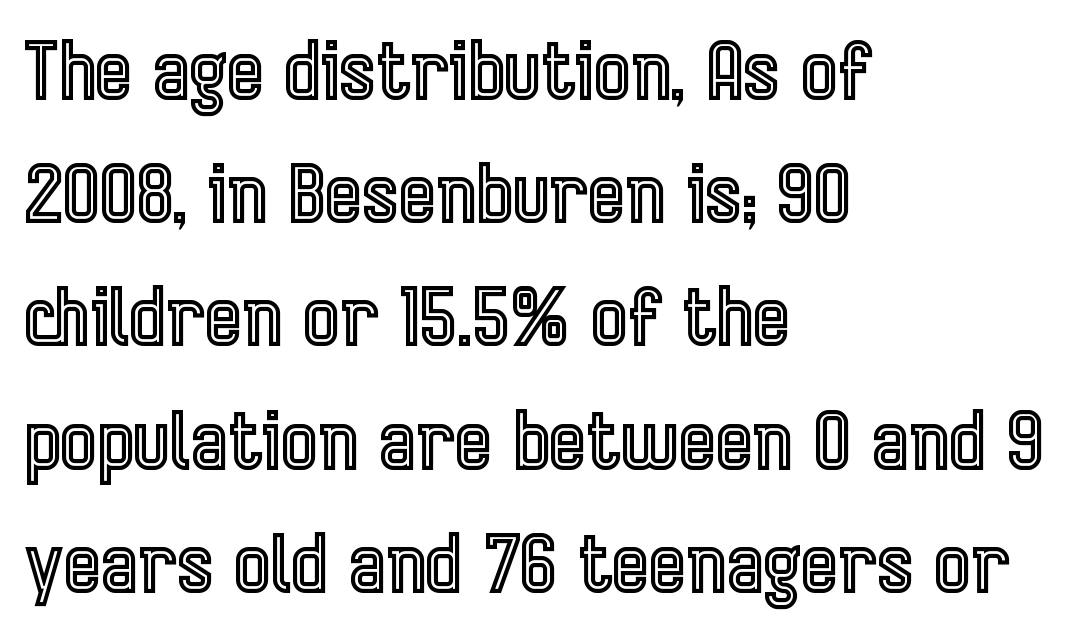
The image shows 79 px condensed type, upright; set left-aligned, normal line spacing (1.56x), normal letter spacing, not underlined; a medium x-height.
